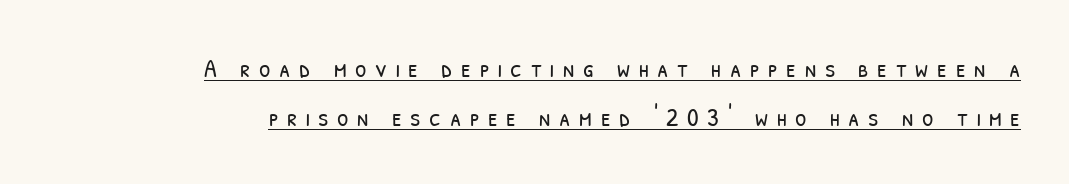
Glyph-to-glyph distance is far greater than everyday printed text. These glyphs show unthickened strokes, regular width or finer. Underlining? Definitely there. Horizontal alignment here is rightward, an uncommon choice for prose.
